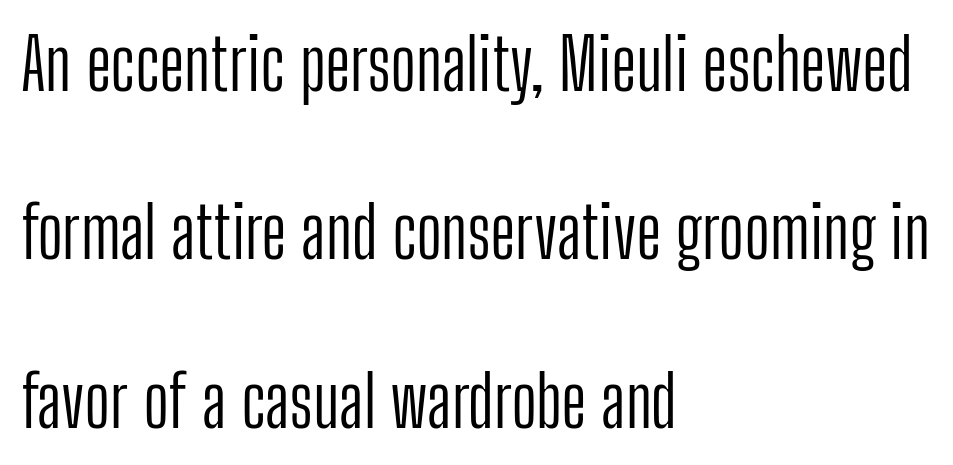
Inter-character spacing is left at the font's built-in metrics. This sample uses a sans-serif face. This sample trades compactness for vertical openness between lines. These lines are rendered in a variable-pitch font. A student would call this left alignment; a typographer would say flush left, rag right. Vertical stems look standard width or narrower in stroke.
